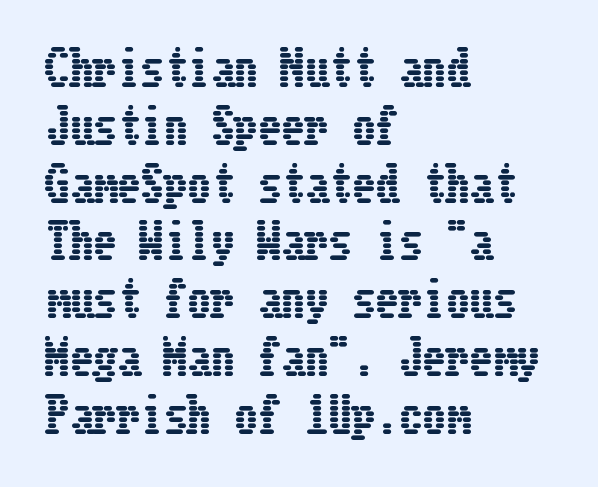
{"italic": "no", "width": "condensed", "stroke_contrast": "low", "x_height": "medium", "underline": "no", "align": "left", "line_spacing_ratio": 1.23, "letter_spacing": "normal", "letter_spacing_em": 0.0, "glyph_px": 47}
